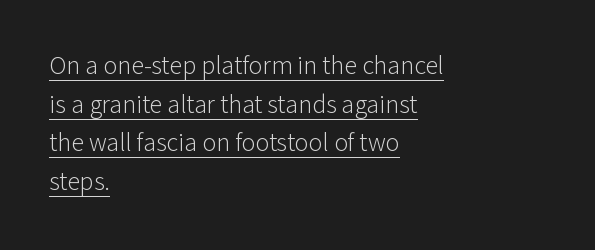
The image shows 26 px text type, upright; set left-aligned, normal line spacing (1.49x), normal letter spacing, underlined.
